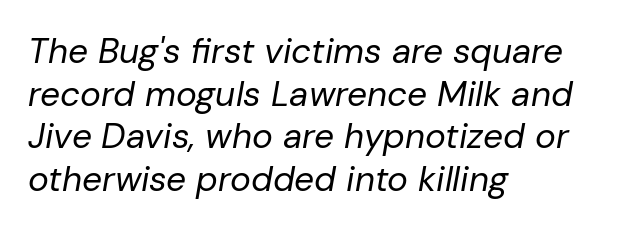
The image shows 35 px regular-weight type, italic (leaning right); set left-aligned, line spacing 1.22x, normal letter spacing, not underlined; low stroke contrast and a medium x-height.
